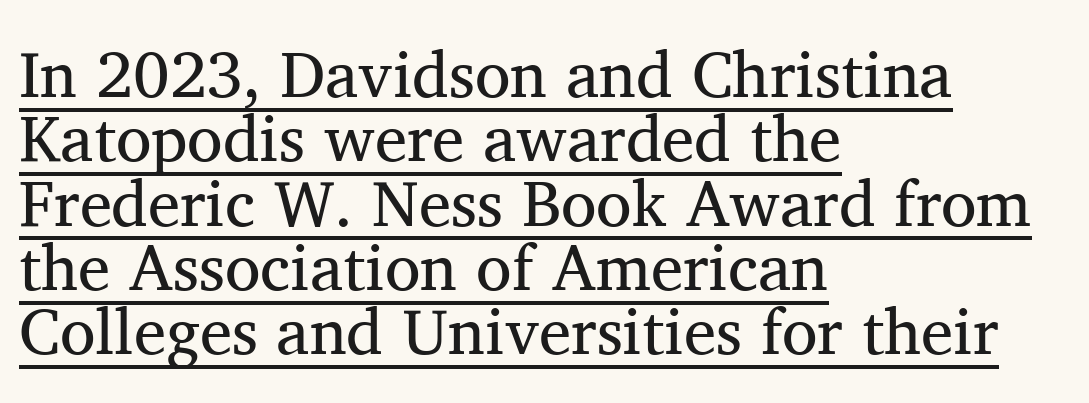
Q: Is the text bold? A: No.
Q: Is the text italic (slanted)? A: No, it is upright.
Q: Is the typeface a serif or a sans-serif typeface? A: Serif.
Q: Is the text underlined? A: Yes.
Q: How is the paragraph aligned? A: Left-aligned.
Q: Is the spacing between letters normal or unusually wide? A: Normal.
Q: Is the spacing between lines tight, normal or loose? A: Tight.
Q: Width (condensed, normal, or wide)? A: Normal.
Q: Stroke contrast? A: Medium.
Q: x-height? A: Medium.
Q: Monospaced? A: No.
